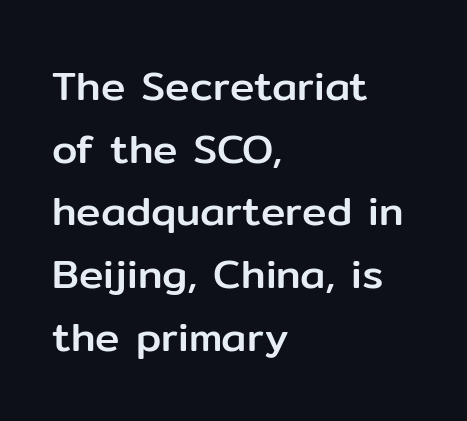
The image shows 41 px sans-serif type, upright; set left-aligned, normal line spacing (1.53x), normal letter spacing, not underlined; low stroke contrast and a medium x-height.
